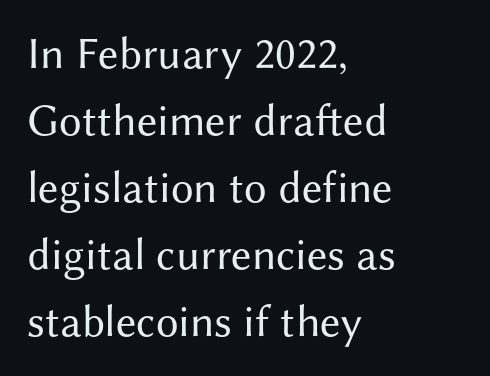
These lines are set flush left with a ragged right edge. Note the varied advance widths — an 'i' is clearly narrower than an 'm'. Has an underline been added? It has not. Summary of vertical rhythm: regular, with standard interline spacing.
